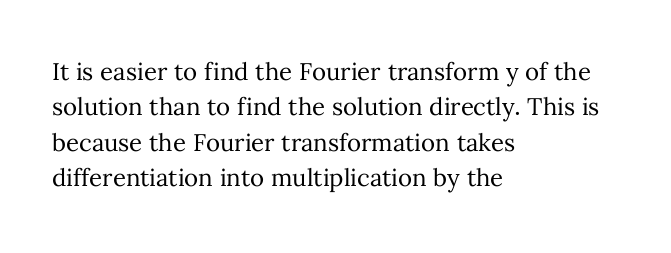
Tracking value appears to be zero — textbook default spacing. Posture: straight, roman, zero tilt. Leftover space on each line is placed entirely after the last word. This is not heavy type; no bold has been used.
